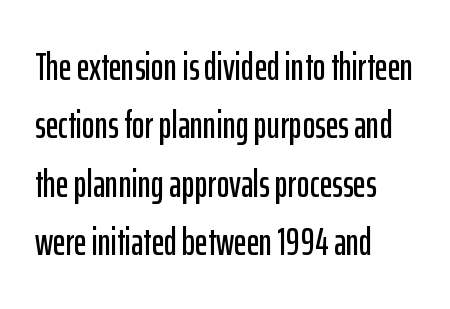
The designer went with a sans here, leaving each stem footless. The lines in this sample share a left origin and differ only in where they stop. A normal amount of white space separates one row of letters from the next. Descenders are the only things crossing below the line. Characters follow at the spacing the type designer built in. This sample has the flowing, uneven cadence of proportional lettering.
